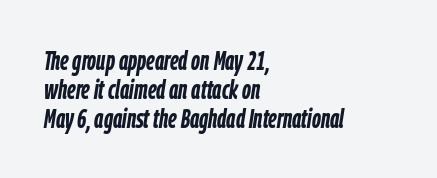
Q: Is the text bold? A: Yes.
Q: Is the text italic (slanted)? A: Yes, it leans right by about 9 degrees.
Q: Is the text underlined? A: No.
Q: How is the paragraph aligned? A: Left-aligned.
Q: Is the spacing between letters normal or unusually wide? A: Normal.
Q: Is the spacing between lines tight, normal or loose? A: Tight.
